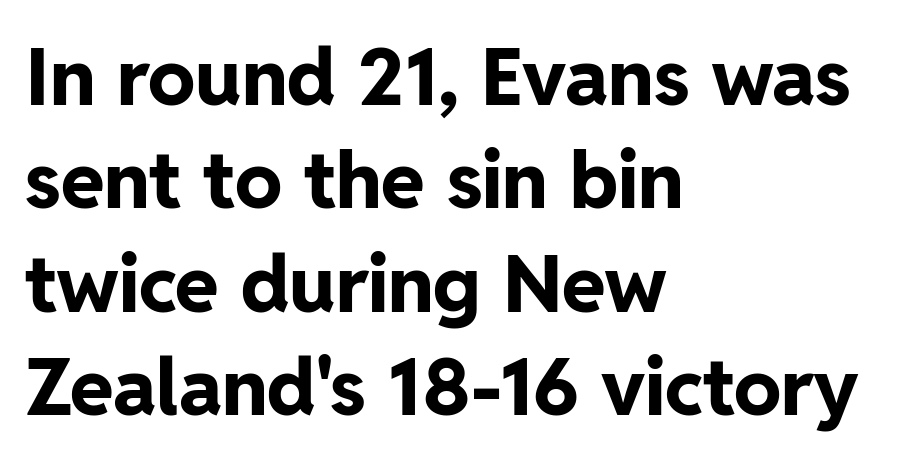
{"serif": "no", "italic": "no", "bold": "yes", "weight": "bold", "width": "normal", "stroke_contrast": "low", "x_height": "medium", "monospaced": "no", "underline": "no", "align": "left", "line_spacing": "normal", "line_spacing_ratio": 1.31, "letter_spacing": "normal", "letter_spacing_em": 0.0, "glyph_px": 79}
